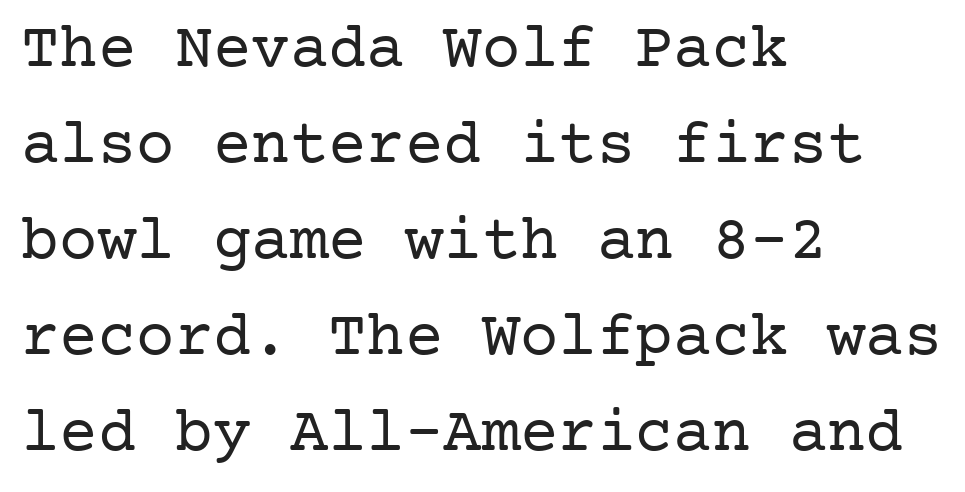
The image shows 64 px regular-weight serif type, upright; set left-aligned, normal line spacing (1.5x), normal letter spacing, not underlined; low stroke contrast and a medium x-height.
